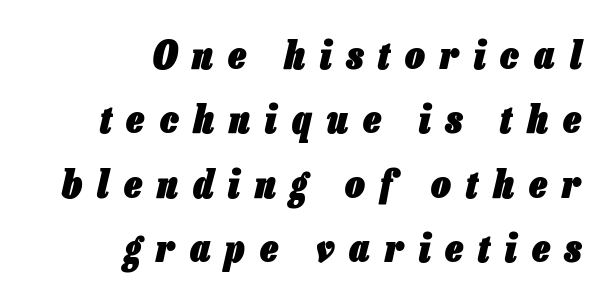
{"italic": "yes", "lean": "right", "slant_degrees": 13, "bold": "yes", "weight": "heavy", "width": "condensed", "stroke_contrast": "low", "x_height": "medium", "monospaced": "no", "underline": "no", "align": "right", "line_spacing": "normal", "line_spacing_ratio": 1.65, "letter_spacing": "wide", "letter_spacing_em": 0.39, "glyph_px": 39}
